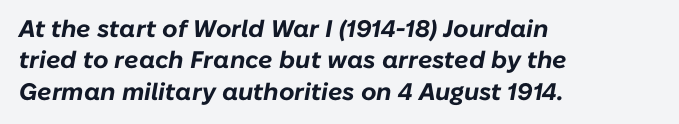
The image shows 24 px bold type, italic (leaning right); set left-aligned, normal line spacing (1.31x), normal letter spacing, not underlined.
